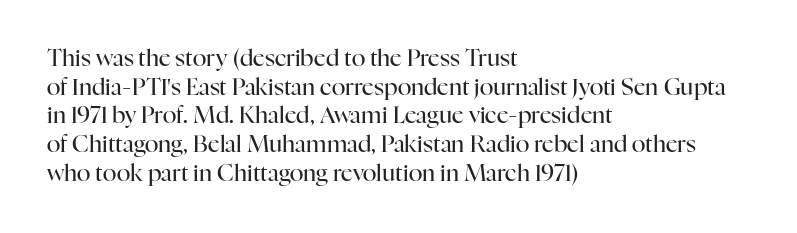
The lines sit at an ordinary, default distance from one another. The text block is weighted toward the left margin, trailing off unevenly rightward. Tracking value appears to be zero — textbook default spacing. Has an underline been added? It has not. Stroke mass is kept to a normal reading level or below.
